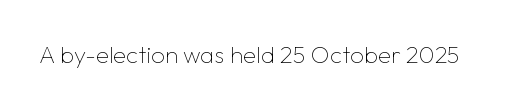
{"italic": "no", "bold": "no", "underline": "no", "letter_spacing": "normal", "letter_spacing_em": 0.0, "glyph_px": 24}
